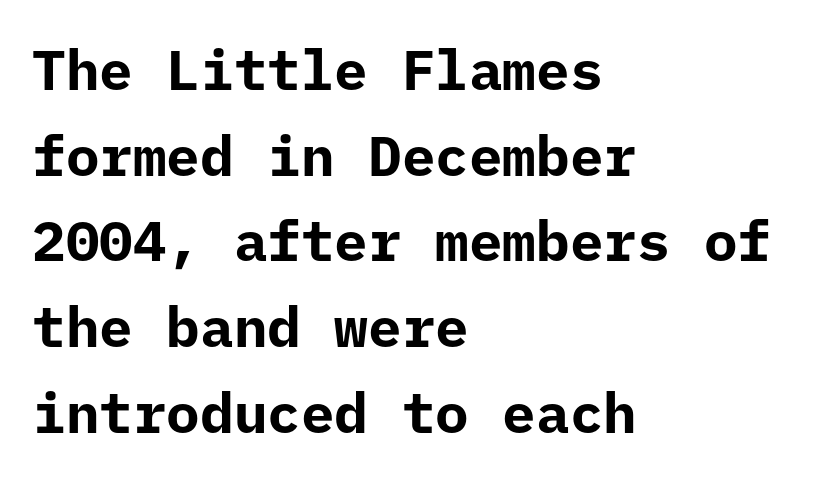
The image shows 56 px bold sans-serif type, upright, monospaced; set left-aligned, normal line spacing (1.53x), normal letter spacing, not underlined; low stroke contrast and a medium x-height.
